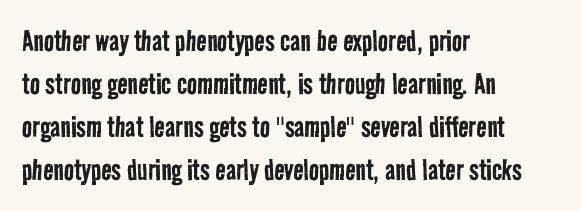
The lines sit at an ordinary, default distance from one another. Nobody touched the tracking dial on this one. Which margin do the lines hug? The left one — the right edge is uneven. This rendering features lettering with no underline. Character widths vary here, with narrow letters taking less room than wide ones.
